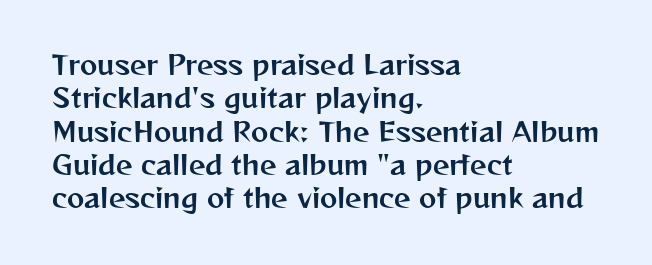
Q: Is the text italic (slanted)? A: No, it is upright.
Q: Is the text underlined? A: No.
Q: How is the paragraph aligned? A: Left-aligned.
Q: Is the spacing between letters normal or unusually wide? A: Normal.
Q: Is the spacing between lines tight, normal or loose? A: Normal.
